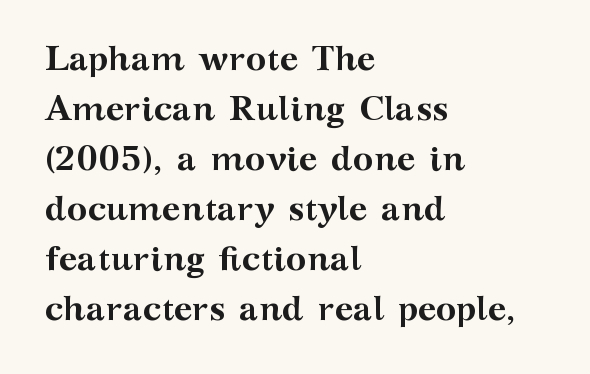
I'd call this a serif setting — the letters wear small feet. Leftover space on each line is placed entirely after the last word. Reading down the column, the eye jumps a familiar distance to each next line. Typesetter's note: full bold, strokes at maximum text heaviness. Default kerning and tracking; the words read as compact shapes. The letters advance in unequal steps, a hallmark of proportional type.
